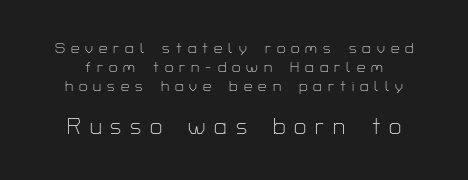
Size hierarchy here favors the trailing block over the leading one. Underline: absent. The space between consecutive lines is moderate. Posture: vertical. Is the stroke heavy? The answer is a plain regular-or-lighter.
